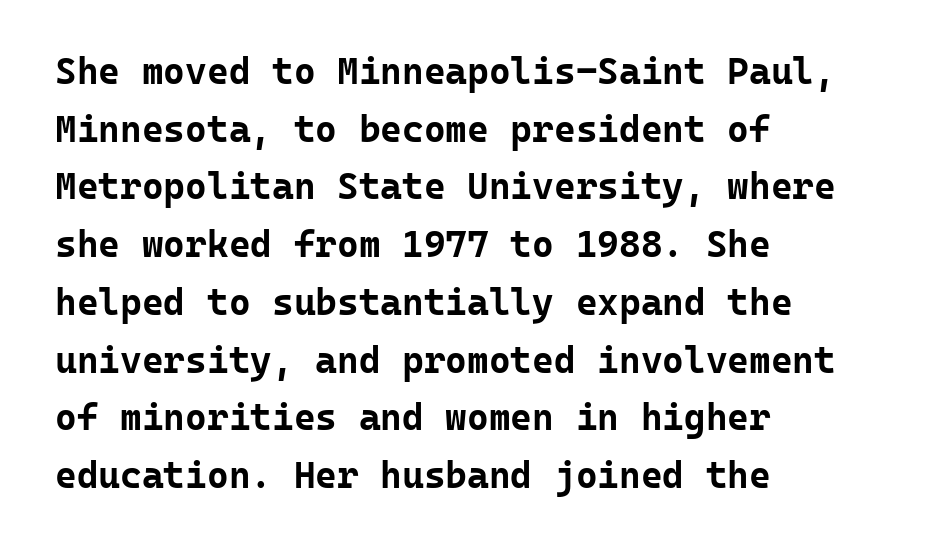
Grotesque or geometric, the face here clearly has no serifs. Visually the block forms a straight wall on the left and a jagged coastline on the right. You can tell it's not italic because the verticals are truly vertical. Underlining? Definitely not there. Notice how descenders clear the ascenders below comfortably — that's standard leading. Look at the stroke-to-counter ratio: heavy, a bold.
